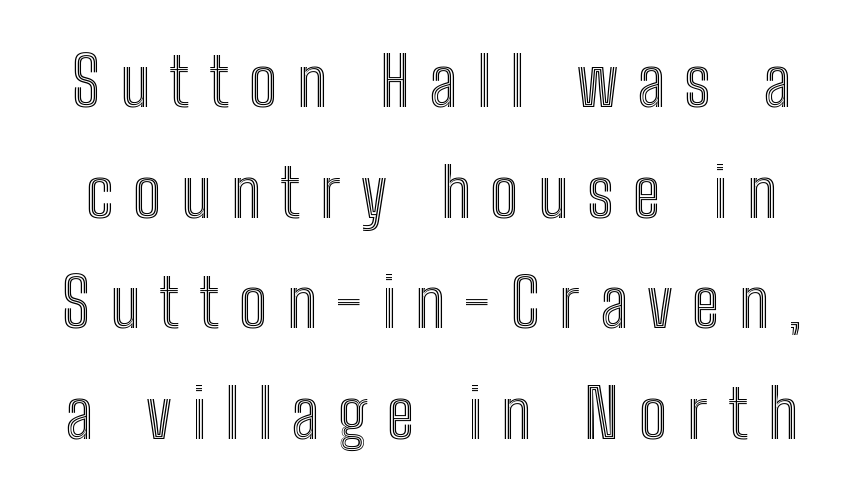
{"italic": "no", "width": "condensed", "x_height": "medium", "monospaced": "no", "underline": "no", "line_spacing": "normal", "line_spacing_ratio": 1.65, "letter_spacing": "wide", "letter_spacing_em": 0.29, "glyph_px": 67}
